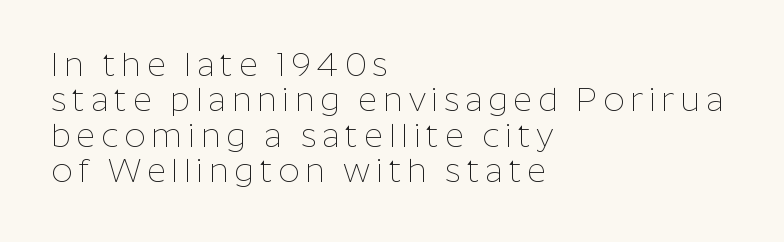
{"serif": "no", "italic": "no", "bold": "no", "weight": "thin", "width": "normal", "stroke_contrast": "low", "x_height": "medium", "monospaced": "no", "underline": "no", "align": "left", "line_spacing": "tight", "line_spacing_ratio": 1.07, "glyph_px": 33}
